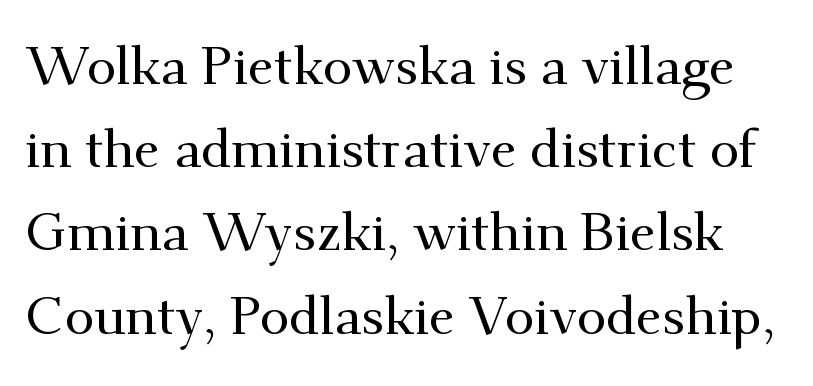
{"serif": "yes", "italic": "no", "width": "normal", "stroke_contrast": "medium", "x_height": "small", "monospaced": "no", "underline": "no", "line_spacing": "normal", "line_spacing_ratio": 1.57, "letter_spacing": "normal", "letter_spacing_em": 0.0, "glyph_px": 53}
